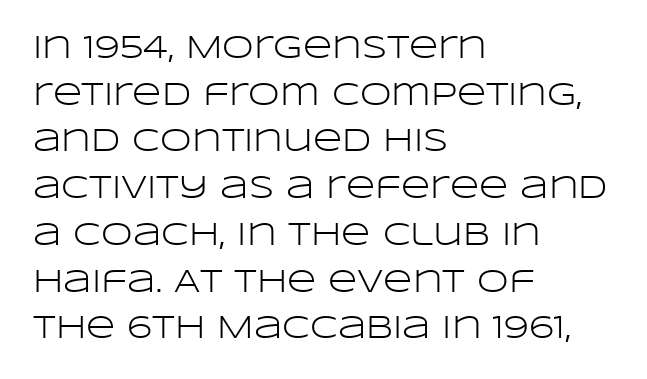
The image shows 32 px light, wide sans-serif type, upright; set left-aligned, normal line spacing (1.46x), normal letter spacing, not underlined; low stroke contrast and a large x-height.
